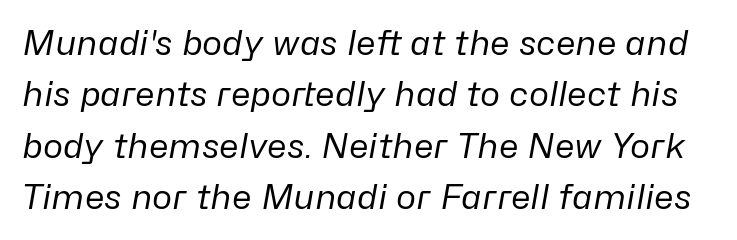
The image shows 34 px regular-weight type, italic (leaning right); set normal line spacing (1.51x), normal letter spacing, not underlined; low stroke contrast and a medium x-height.
